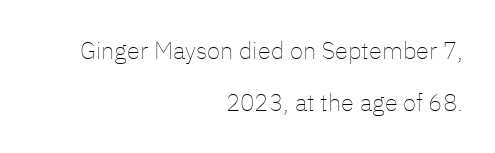
Q: Is the text bold? A: No.
Q: Is the text italic (slanted)? A: No, it is upright.
Q: Is the text underlined? A: No.
Q: How is the paragraph aligned? A: Right-aligned.
Q: Is the spacing between letters normal or unusually wide? A: Normal.
Q: Is the spacing between lines tight, normal or loose? A: Loose.
